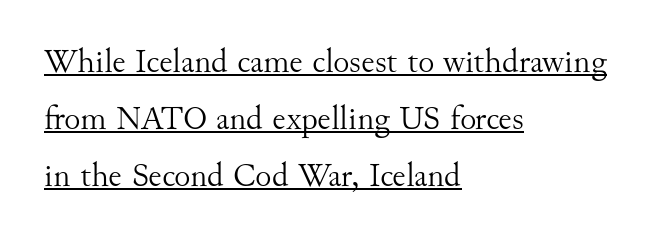
{"serif": "yes", "italic": "no", "bold": "no", "weight": "light", "width": "normal", "stroke_contrast": "medium", "x_height": "small", "monospaced": "no", "underline": "yes", "align": "left", "line_spacing": "normal", "line_spacing_ratio": 1.68, "letter_spacing": "normal", "letter_spacing_em": 0.0, "glyph_px": 34}
